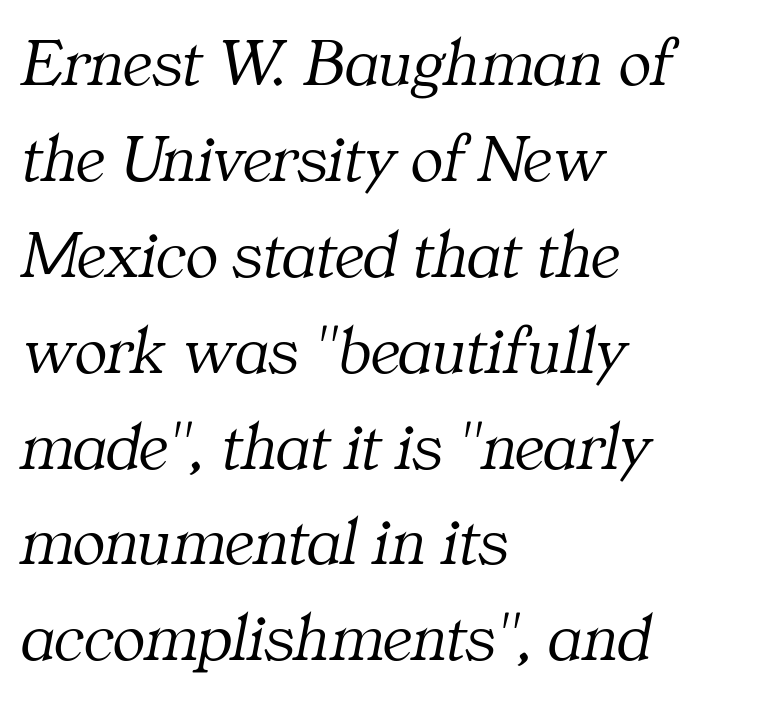
The gaps between neighbouring characters are ordinary and unremarkable. No extra ink here — the face is not bold. The block of text has a typical density, with ordinary space between rows. Visually the block forms a straight wall on the left and a jagged coastline on the right.
